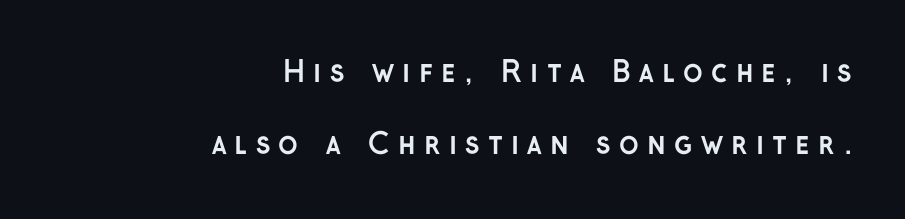
Q: Is the text bold? A: Yes.
Q: Is the text italic (slanted)? A: No, it is upright.
Q: Is the typeface a serif or a sans-serif typeface? A: Sans-serif.
Q: Is the text underlined? A: No.
Q: How is the paragraph aligned? A: Right-aligned.
Q: Is the spacing between letters normal or unusually wide? A: Unusually wide.
Q: Is the spacing between lines tight, normal or loose? A: Loose.
Q: Width (condensed, normal, or wide)? A: Normal.
Q: Stroke contrast? A: Low.
Q: x-height? A: Medium.
Q: Monospaced? A: No.
